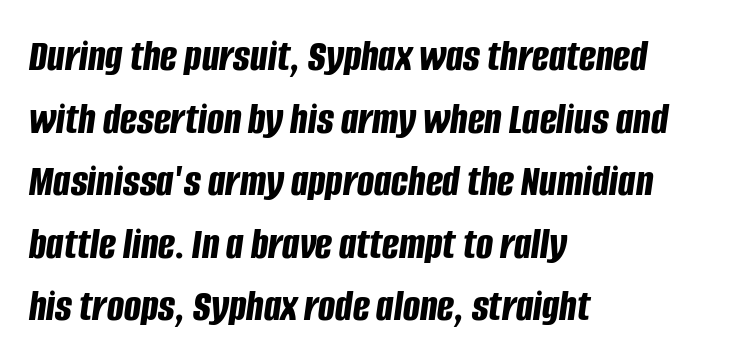
Evenly set lines give the paragraph a standard silhouette. The specimen reads as italic at a glance. Left-aligned paragraph, ragged on the right. There is no visible air inserted between adjacent glyphs. Glance below the letters and you will spot only blank space. The passage shown is emphatically bold.
